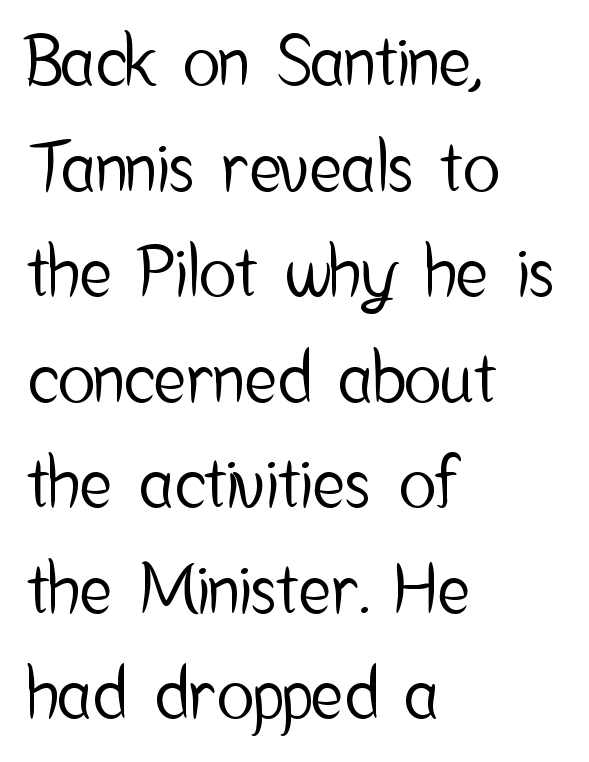
Q: Is the text italic (slanted)? A: No, it is upright.
Q: Is the typeface a serif or a sans-serif typeface? A: Sans-serif.
Q: Is the text underlined? A: No.
Q: How is the paragraph aligned? A: Left-aligned.
Q: Is the spacing between letters normal or unusually wide? A: Normal.
Q: Is the spacing between lines tight, normal or loose? A: Normal.
Q: Width (condensed, normal, or wide)? A: Condensed.
Q: Stroke contrast? A: Low.
Q: x-height? A: Medium.
Q: Monospaced? A: No.
